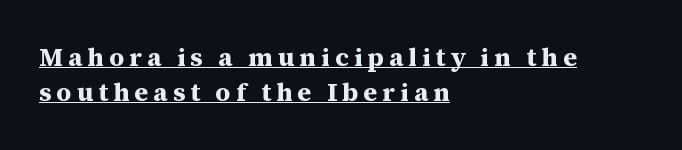
Q: Is the text bold? A: Yes.
Q: Is the text italic (slanted)? A: No, it is upright.
Q: Is the text underlined? A: Yes.
Q: How is the paragraph aligned? A: Left-aligned.
Q: Is the spacing between lines tight, normal or loose? A: Normal.
